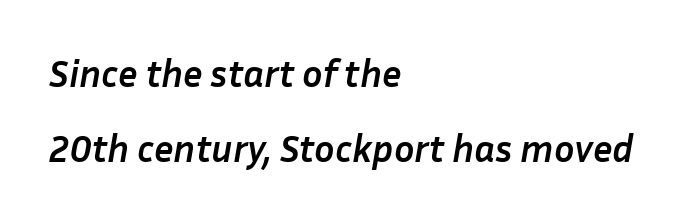
Each row of text sits above clean, open space. Compared with ordinary roman type, these characters are visibly tilted. Teacher's note: observe the even left margin — that is flush-left alignment. The face used here is proportionally spaced, like ordinary book or web type. Between one letter and the next there's only the usual sliver of space.
